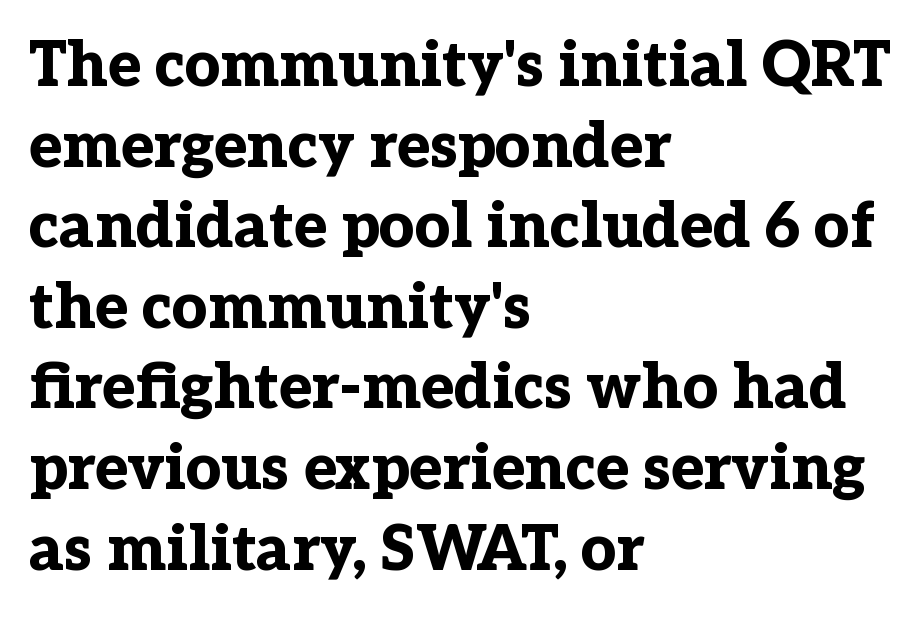
The image shows 62 px bold serif type, upright; set left-aligned, normal line spacing (1.3x), normal letter spacing, not underlined; low stroke contrast and a medium x-height.
